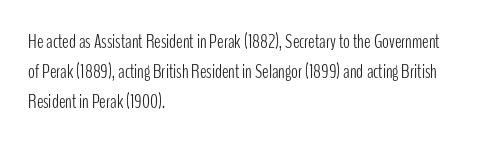
What stands out about the letter spacing? Nothing — it is the standard amount. The axis of the letterforms is exactly vertical. Check the space under the baseline: it is left empty. Evenly set lines give the paragraph a standard silhouette.
